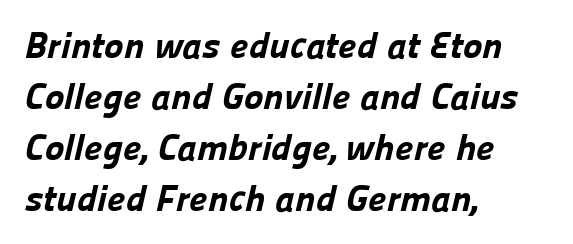
Q: Is the text bold? A: Yes.
Q: Is the typeface a serif or a sans-serif typeface? A: Sans-serif.
Q: Is the text underlined? A: No.
Q: How is the paragraph aligned? A: Left-aligned.
Q: Is the spacing between letters normal or unusually wide? A: Normal.
Q: Is the spacing between lines tight, normal or loose? A: Normal.
Q: Width (condensed, normal, or wide)? A: Normal.
Q: Stroke contrast? A: Low.
Q: x-height? A: Medium.
Q: Monospaced? A: No.
